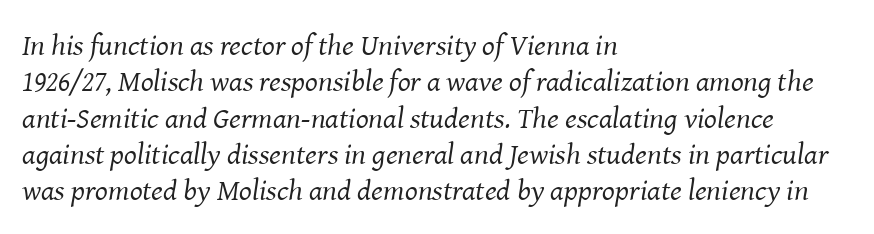
{"serif": "yes", "italic": "yes", "lean": "right", "slant_degrees": 8, "bold": "no", "weight": "regular", "width": "normal", "stroke_contrast": "medium", "x_height": "medium", "monospaced": "no", "underline": "no", "align": "left", "line_spacing_ratio": 1.21, "letter_spacing": "normal", "letter_spacing_em": 0.0, "glyph_px": 30}
